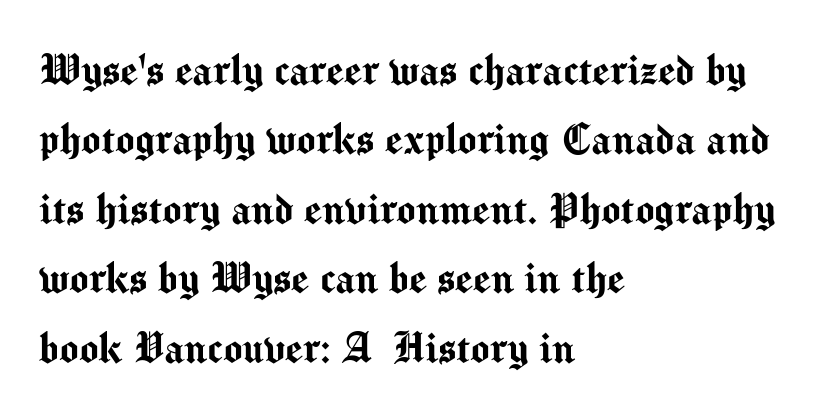
Q: Is the text italic (slanted)? A: No, it is upright.
Q: Is the typeface a serif or a sans-serif typeface? A: Sans-serif.
Q: Is the text underlined? A: No.
Q: How is the paragraph aligned? A: Left-aligned.
Q: Is the spacing between letters normal or unusually wide? A: Normal.
Q: Is the spacing between lines tight, normal or loose? A: Normal.
Q: Width (condensed, normal, or wide)? A: Normal.
Q: Stroke contrast? A: Medium.
Q: x-height? A: Medium.
Q: Monospaced? A: No.
